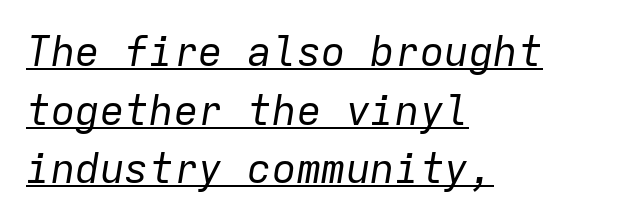
{"italic": "yes", "lean": "right", "slant_degrees": 9, "bold": "no", "weight": "regular", "width": "normal", "stroke_contrast": "low", "x_height": "medium", "monospaced": "yes", "underline": "yes", "align": "left", "line_spacing": "normal", "line_spacing_ratio": 1.43, "letter_spacing": "normal", "letter_spacing_em": 0.0, "glyph_px": 41}
